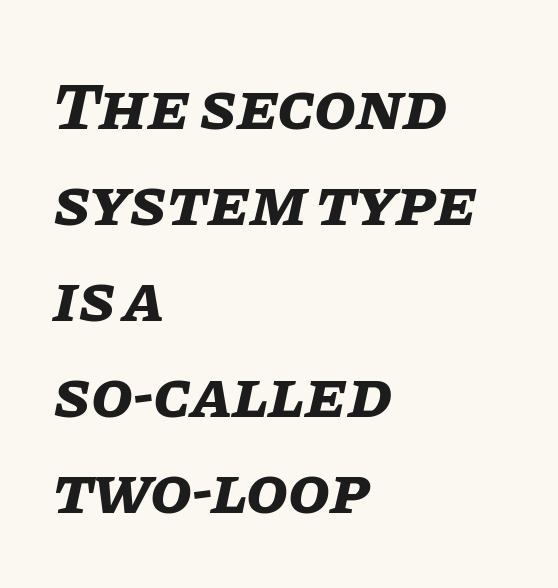
Q: Is the text bold? A: Yes.
Q: Is the text italic (slanted)? A: Yes, it leans right by about 11 degrees.
Q: Is the text underlined? A: No.
Q: How is the paragraph aligned? A: Left-aligned.
Q: Is the spacing between letters normal or unusually wide? A: Normal.
Q: Is the spacing between lines tight, normal or loose? A: Normal.
Q: Width (condensed, normal, or wide)? A: Normal.
Q: Stroke contrast? A: Low.
Q: x-height? A: Large.
Q: Monospaced? A: No.
